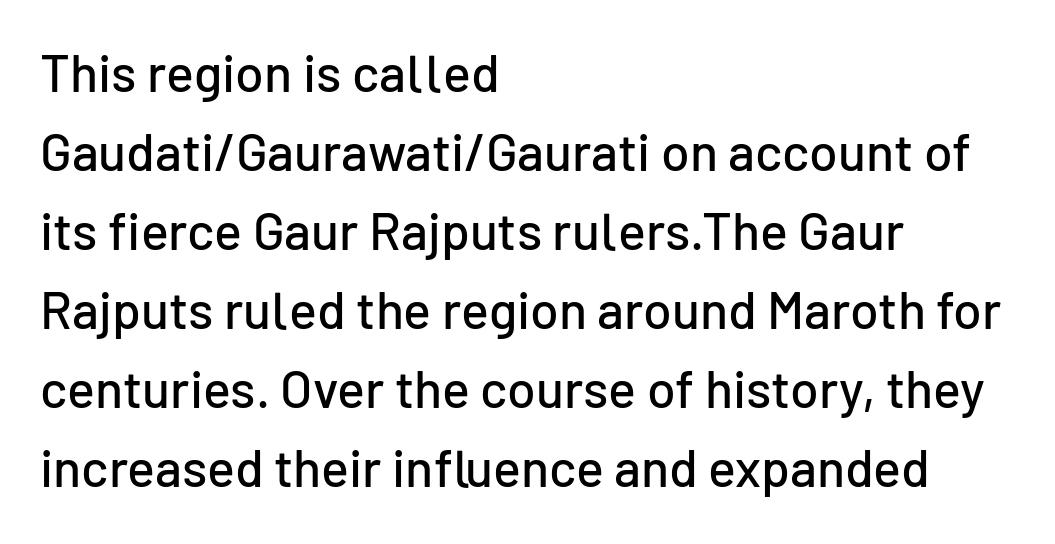
{"serif": "no", "italic": "no", "width": "normal", "stroke_contrast": "low", "x_height": "medium", "monospaced": "no", "underline": "no", "align": "left", "line_spacing": "normal", "line_spacing_ratio": 1.52, "letter_spacing": "normal", "letter_spacing_em": 0.0, "glyph_px": 52}
